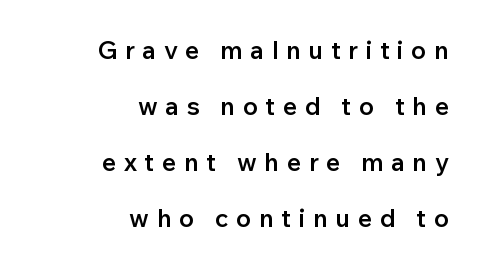
{"italic": "no", "bold": "semi", "underline": "no", "align": "right", "line_spacing": "loose", "line_spacing_ratio": 2.24, "letter_spacing": "wide", "letter_spacing_em": 0.3, "glyph_px": 25}
